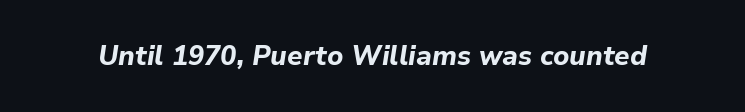
Q: Is the text bold? A: Yes.
Q: Is the text italic (slanted)? A: Yes, it leans right by about 9 degrees.
Q: Is the text underlined? A: No.
Q: Is the spacing between letters normal or unusually wide? A: Normal.
